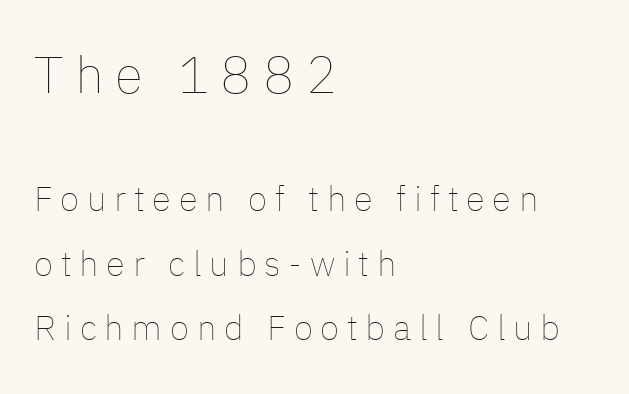
Q: Is the text bold? A: No.
Q: Is the text italic (slanted)? A: No, it is upright.
Q: Is the text underlined? A: No.
Q: How is the paragraph aligned? A: Left-aligned.
Q: Is the spacing between letters normal or unusually wide? A: Unusually wide.
Q: Which block of text is set in a larger size, the first (top) or the second (bottom)? A: The first (top) one.
Q: Width (condensed, normal, or wide)? A: Normal.
Q: Stroke contrast? A: Low.
Q: x-height? A: Medium.
Q: Monospaced? A: No.
